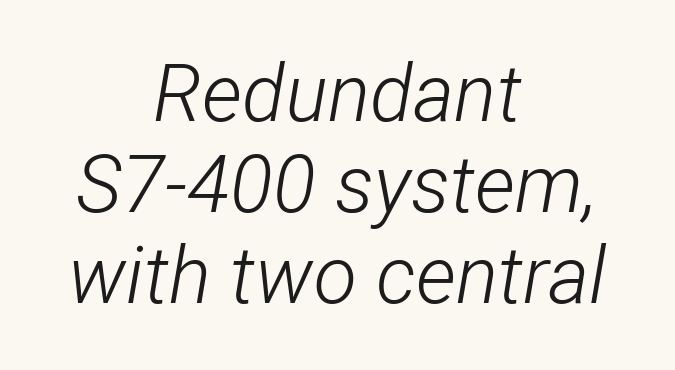
The image shows 79 px light, condensed type, italic (leaning right); set centered, tight line spacing (1.15x), normal letter spacing, not underlined; low stroke contrast and a medium x-height.
